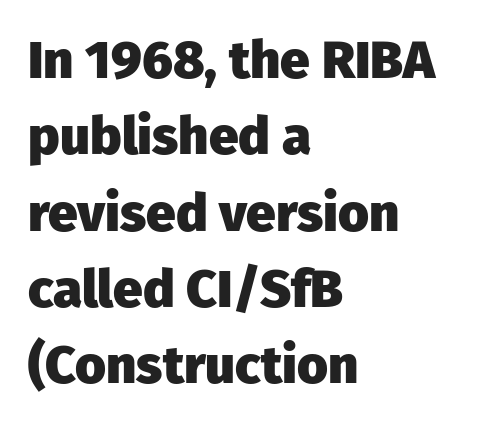
The image shows 53 px heavy sans-serif type, upright; set left-aligned, normal line spacing (1.44x), normal letter spacing, not underlined; low stroke contrast and a medium x-height.
